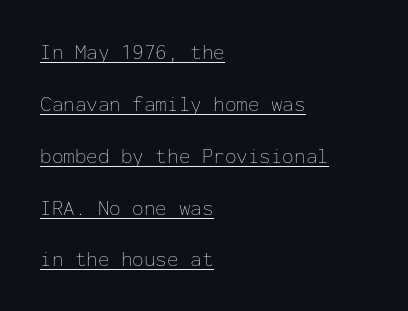
The image shows 21 px text type, upright; set left-aligned, loose line spacing (2.47x), normal letter spacing, underlined.
